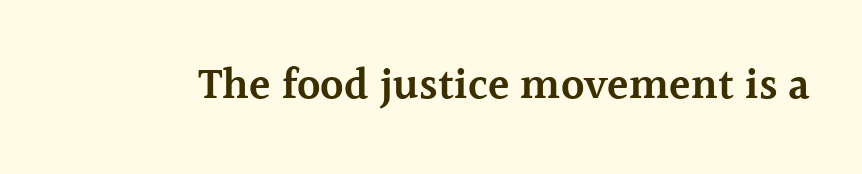
A typesetter would call this proportional, since set widths differ per character. Each row of text sits above clean, open space. A bit beefed up — I'd call it semibold rather than bold. The passage shown is typeset with a serif family.
